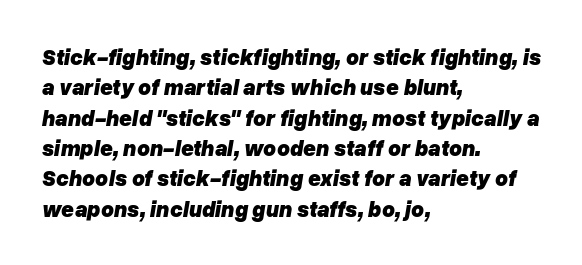
Beneath every word, the page is bare. Emphasis-style slanted type is in use. Vertical spacing — default. Line beginnings align vertically; line endings do not.
